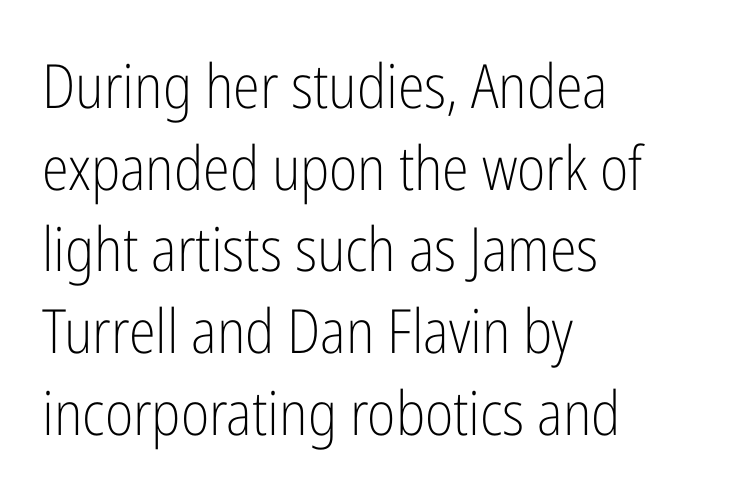
{"serif": "no", "italic": "no", "bold": "no", "weight": "light", "width": "condensed", "stroke_contrast": "low", "x_height": "medium", "monospaced": "no", "underline": "no", "align": "left", "line_spacing": "normal", "line_spacing_ratio": 1.34, "letter_spacing": "normal", "letter_spacing_em": 0.0, "glyph_px": 61}
